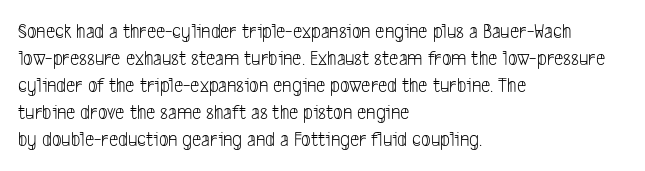
The image shows 21 px text type; set left-aligned, normal line spacing (1.29x), normal letter spacing, not underlined.
